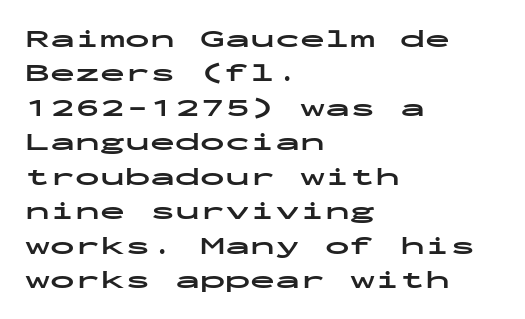
{"italic": "no", "bold": "yes", "underline": "no", "align": "left", "line_spacing": "normal", "line_spacing_ratio": 1.38, "letter_spacing": "normal", "letter_spacing_em": 0.0, "glyph_px": 25}
